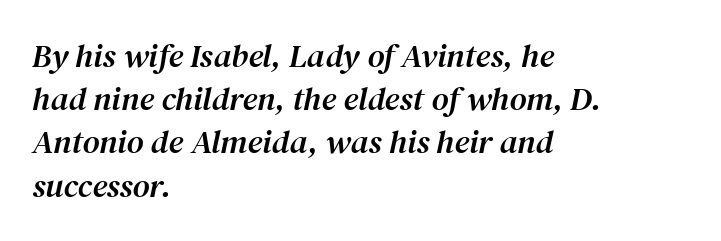
{"serif": "yes", "italic": "yes", "lean": "right", "slant_degrees": 12, "width": "normal", "stroke_contrast": "medium", "x_height": "medium", "monospaced": "no", "underline": "no", "align": "left", "line_spacing": "normal", "line_spacing_ratio": 1.31, "letter_spacing": "normal", "letter_spacing_em": 0.0, "glyph_px": 33}
